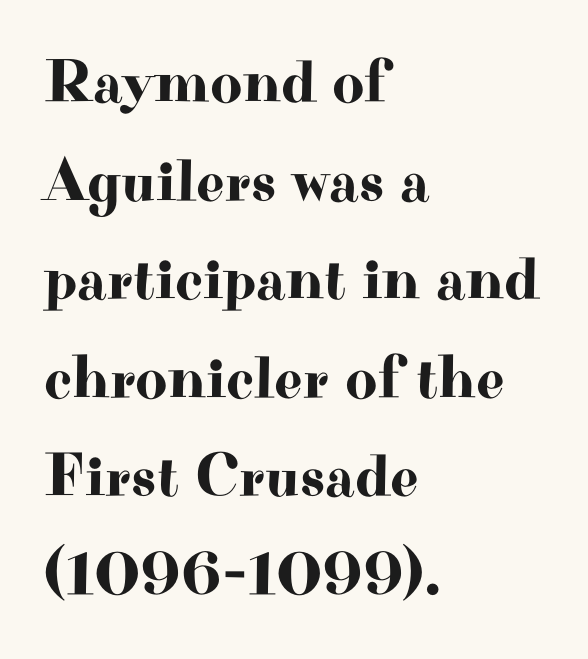
Q: Is the text italic (slanted)? A: No, it is upright.
Q: Is the typeface a serif or a sans-serif typeface? A: Serif.
Q: Is the text underlined? A: No.
Q: How is the paragraph aligned? A: Left-aligned.
Q: Is the spacing between letters normal or unusually wide? A: Normal.
Q: Is the spacing between lines tight, normal or loose? A: Normal.
Q: Width (condensed, normal, or wide)? A: Wide.
Q: Stroke contrast? A: High.
Q: x-height? A: Small.
Q: Monospaced? A: No.
